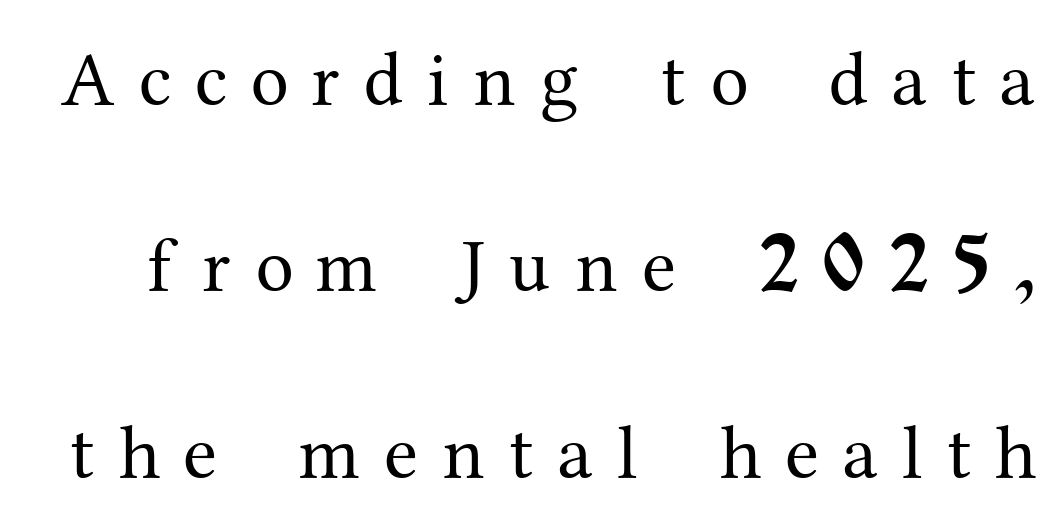
The face used here is proportionally spaced, like ordinary book or web type. Vertically, the passage feels expansive, rows floating well apart. Note: serifs present on the glyphs. Letters have the restrained weight of plain body copy at most. The type is letterspaced generously, with wide tracking.
